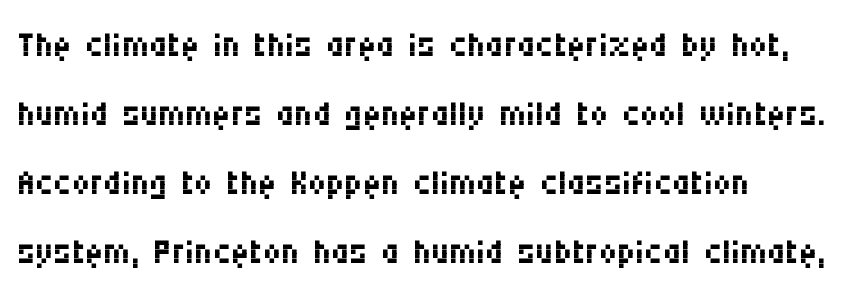
The image shows 50 px regular-weight, condensed sans-serif type, upright; set left-aligned, normal line spacing (1.38x), normal letter spacing, not underlined; medium stroke contrast and a large x-height.
